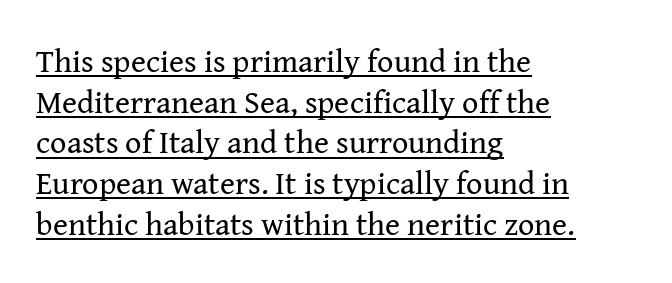
Q: Is the text bold? A: No.
Q: Is the text italic (slanted)? A: No, it is upright.
Q: Is the typeface a serif or a sans-serif typeface? A: Serif.
Q: Is the text underlined? A: Yes.
Q: How is the paragraph aligned? A: Left-aligned.
Q: Is the spacing between letters normal or unusually wide? A: Normal.
Q: Is the spacing between lines tight, normal or loose? A: Normal.
Q: Width (condensed, normal, or wide)? A: Normal.
Q: Stroke contrast? A: Medium.
Q: x-height? A: Medium.
Q: Monospaced? A: No.
